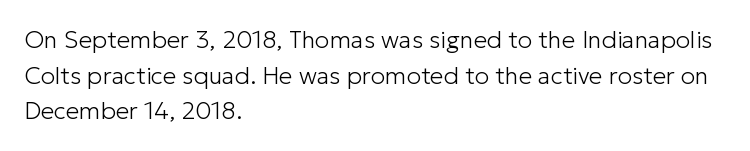
The image shows 24 px text type, upright; set left-aligned, normal line spacing (1.48x), normal letter spacing, not underlined.
